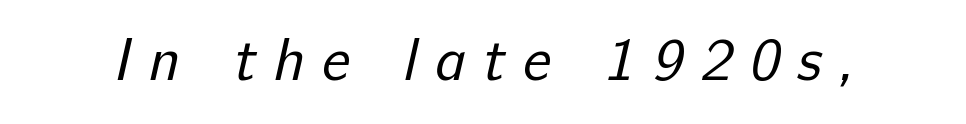
Q: Is the text bold? A: No.
Q: Is the typeface a serif or a sans-serif typeface? A: Sans-serif.
Q: Is the text underlined? A: No.
Q: Is the spacing between letters normal or unusually wide? A: Unusually wide.
Q: Width (condensed, normal, or wide)? A: Normal.
Q: Stroke contrast? A: Low.
Q: x-height? A: Medium.
Q: Monospaced? A: No.
